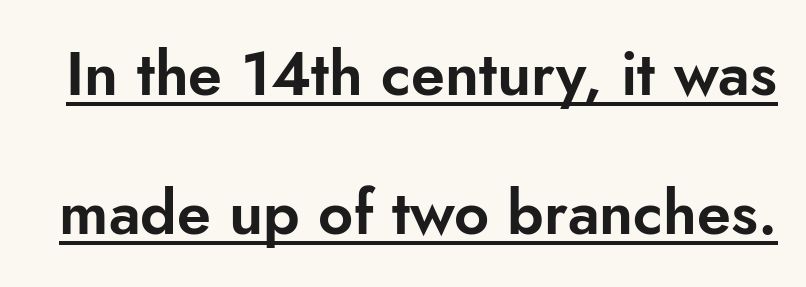
The image shows 61 px sans-serif type, upright; set loose line spacing (2.28x), normal letter spacing, underlined; low stroke contrast and a small x-height.
